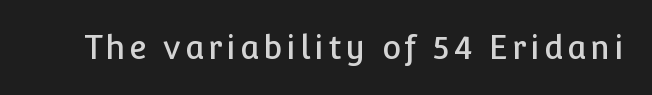
The image shows 32 px sans-serif type, upright; set not underlined; low stroke contrast and a medium x-height.
